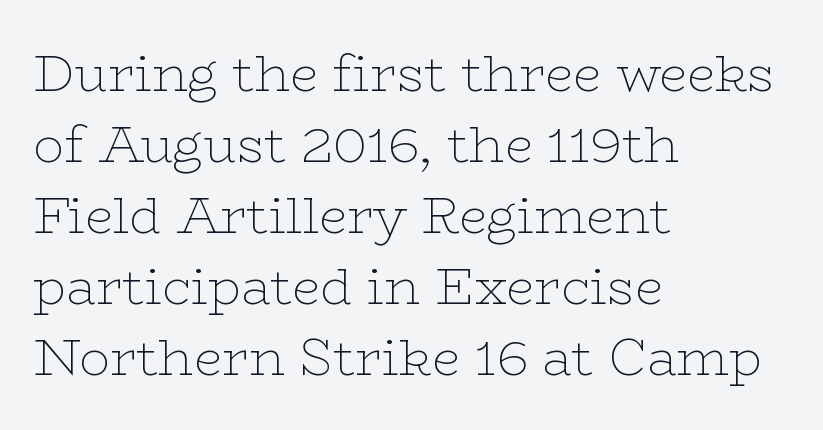
{"serif": "yes", "italic": "no", "bold": "no", "weight": "thin", "width": "wide", "stroke_contrast": "low", "x_height": "medium", "monospaced": "no", "underline": "no", "align": "left", "line_spacing": "normal", "line_spacing_ratio": 1.39, "letter_spacing": "normal", "letter_spacing_em": 0.0, "glyph_px": 51}
